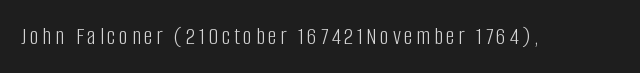
The type sits square on the baseline with zero lean. The strip under each line holds only bare page. Stroke thickness stays within the range of a standard reading face or lighter.
